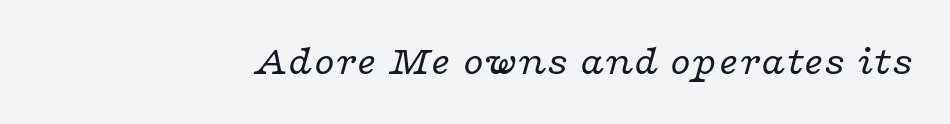
Q: Is the text bold? A: No.
Q: Is the text italic (slanted)? A: Yes, it leans right by about 16 degrees.
Q: Is the typeface a serif or a sans-serif typeface? A: Serif.
Q: Is the text underlined? A: No.
Q: How is the paragraph aligned? A: Right-aligned.
Q: Is the spacing between letters normal or unusually wide? A: Normal.
Q: Width (condensed, normal, or wide)? A: Wide.
Q: Stroke contrast? A: Low.
Q: x-height? A: Medium.
Q: Monospaced? A: No.
